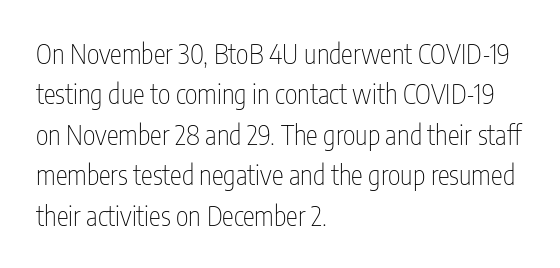
The passage shown stacks its lines at a standard gap. Students, note that the glyphs here touch the page at normal intervals. This reads as an unemphasized weight, regular at the heaviest. Typeset ragged right — the left edge is the straight one. No italicization has been applied; the sample stays upright.
